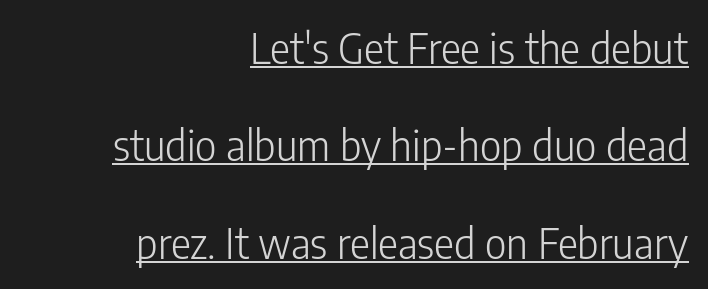
Q: Is the text bold? A: No.
Q: Is the text italic (slanted)? A: No, it is upright.
Q: Is the typeface a serif or a sans-serif typeface? A: Sans-serif.
Q: Is the text underlined? A: Yes.
Q: How is the paragraph aligned? A: Right-aligned.
Q: Is the spacing between letters normal or unusually wide? A: Normal.
Q: Is the spacing between lines tight, normal or loose? A: Loose.
Q: Width (condensed, normal, or wide)? A: Condensed.
Q: Stroke contrast? A: Low.
Q: x-height? A: Medium.
Q: Monospaced? A: No.
